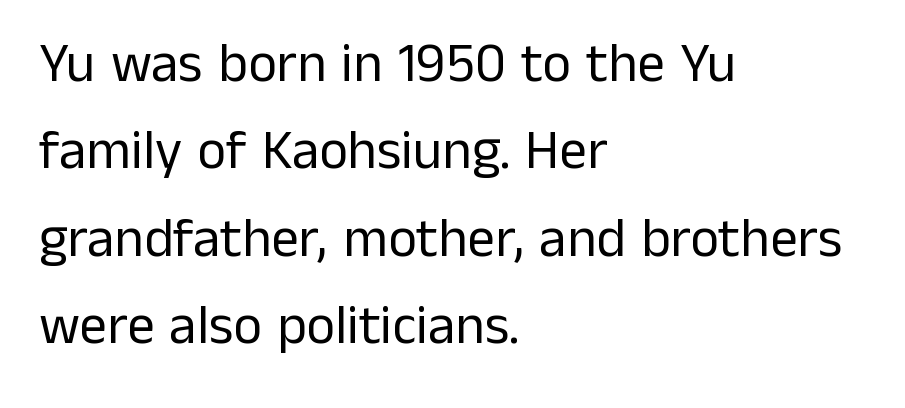
The image shows 55 px regular-weight sans-serif type, upright; set left-aligned, normal line spacing (1.59x), normal letter spacing, not underlined; low stroke contrast and a medium x-height.
